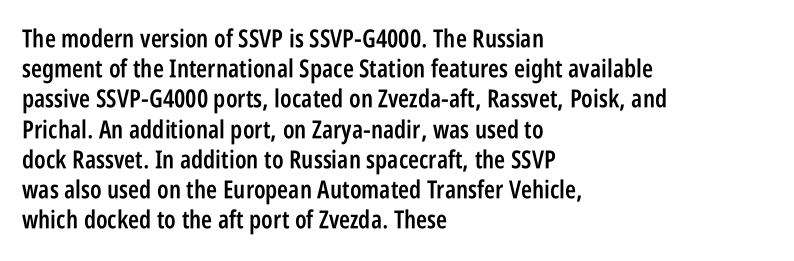
Q: Is the text bold? A: Semi-bold.
Q: Is the text italic (slanted)? A: No, it is upright.
Q: Is the text underlined? A: No.
Q: How is the paragraph aligned? A: Left-aligned.
Q: Is the spacing between letters normal or unusually wide? A: Normal.
